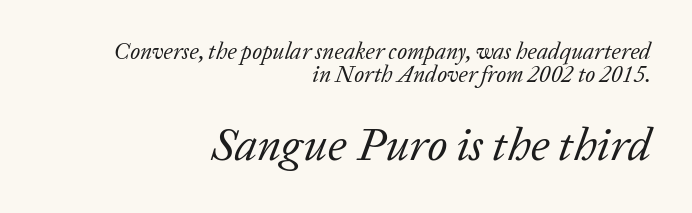
{"serif": "yes", "italic": "yes", "lean": "right", "slant_degrees": 20, "bold": "no", "weight": "regular", "width": "normal", "stroke_contrast": "low", "x_height": "medium", "monospaced": "no", "underline": "no", "align": "right", "line_spacing": "tight", "line_spacing_ratio": 1.02, "letter_spacing": "normal", "letter_spacing_em": 0.0, "larger_block": "second", "size_ratio": 2.0, "glyph_px": 46}
